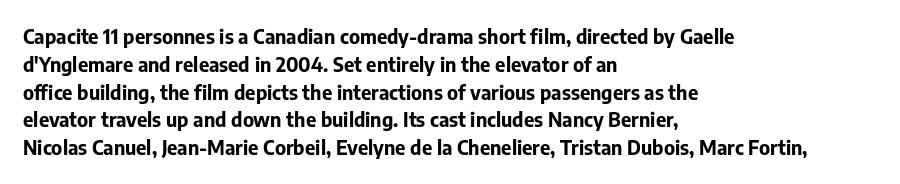
{"italic": "no", "bold": "yes", "underline": "no", "align": "left", "line_spacing": "normal", "line_spacing_ratio": 1.39, "letter_spacing": "normal", "letter_spacing_em": 0.0, "glyph_px": 20}
